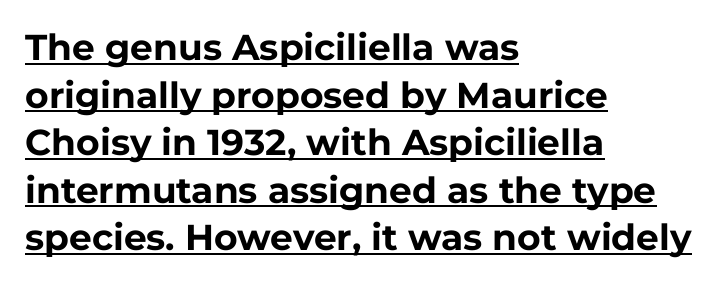
The image shows 36 px bold sans-serif type, upright; set left-aligned, normal line spacing (1.32x), normal letter spacing, underlined; low stroke contrast and a medium x-height.
